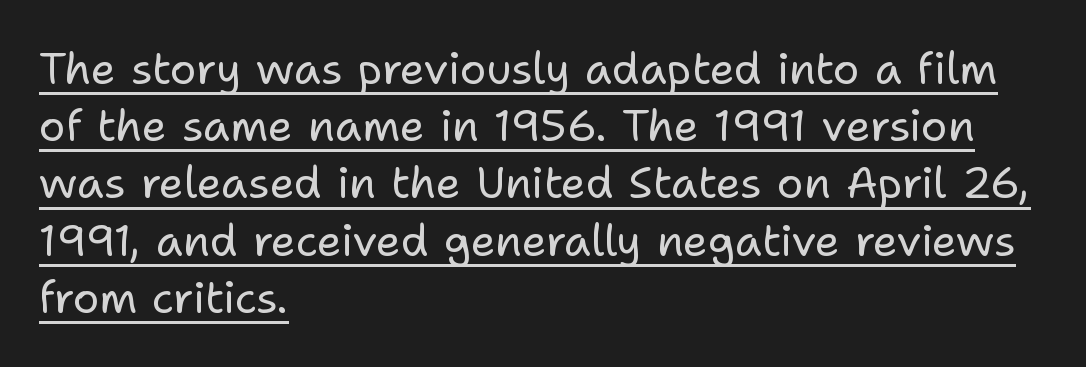
Q: Is the text bold? A: No.
Q: Is the text italic (slanted)? A: No, it is upright.
Q: Is the typeface a serif or a sans-serif typeface? A: Sans-serif.
Q: Is the text underlined? A: Yes.
Q: How is the paragraph aligned? A: Left-aligned.
Q: Is the spacing between letters normal or unusually wide? A: Normal.
Q: Is the spacing between lines tight, normal or loose? A: Normal.
Q: Width (condensed, normal, or wide)? A: Normal.
Q: Stroke contrast? A: Low.
Q: x-height? A: Medium.
Q: Monospaced? A: No.
